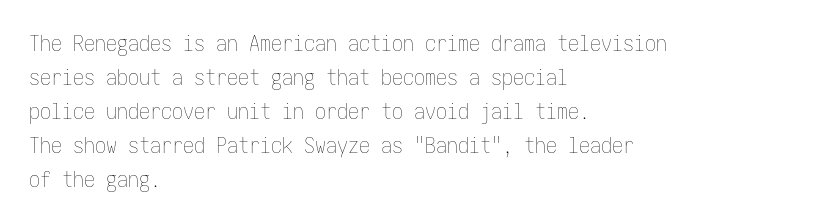
{"italic": "no", "bold": "no", "underline": "no", "align": "left", "line_spacing": "normal", "line_spacing_ratio": 1.55, "letter_spacing": "normal", "letter_spacing_em": 0.0, "glyph_px": 22}
